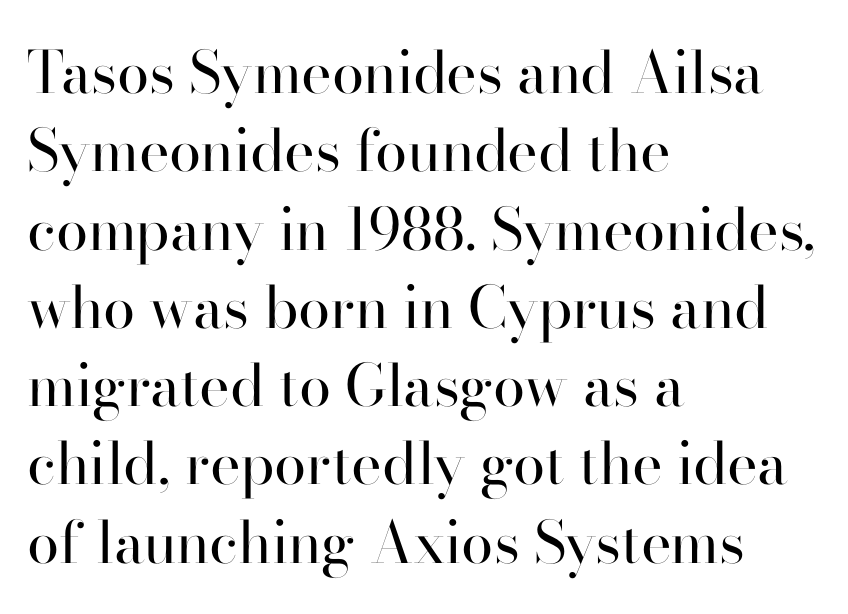
Ink coverage per letter is moderate at most. Tracking here is standard; glyphs follow each other at the usual distance. These lines are set flush left with a ragged right edge. Notice how the stems are strictly vertical — no italics here. The passage shown stacks its lines at a standard gap. The text was rendered using a seriffed face with decorative stroke endings.
